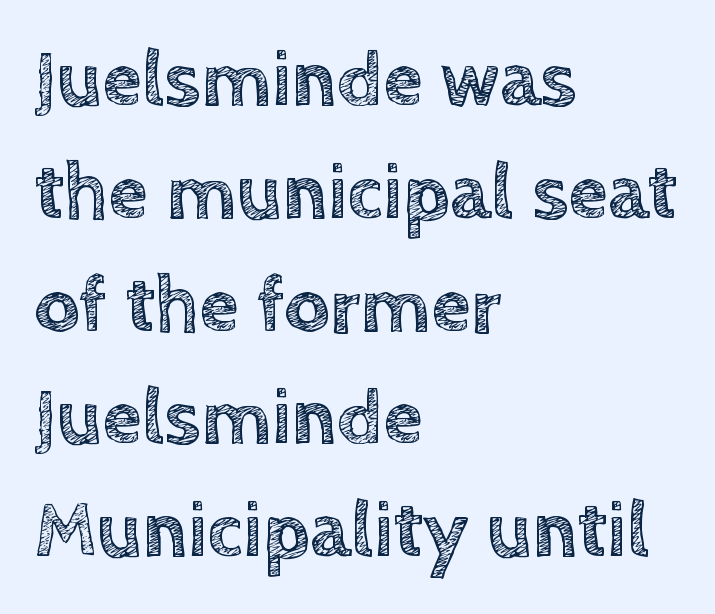
Check under the words: just untouched page. Think of a printed novel: that variable character pitch is what you see here. Notice how descenders clear the ascenders below comfortably — that's standard leading. Inter-character spacing is left at the font's built-in metrics. The setting favours the left margin, as ordinary paragraphs usually do. The axis of the letterforms is exactly vertical.
